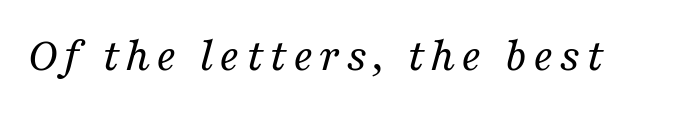
It's the slanting kind of type. The typeface chosen for these lines features serifs. Think standard paragraph weight, or any step lighter than that. The space directly below the letters is spotless. Varying glyph widths throughout — classic text-font behaviour.
